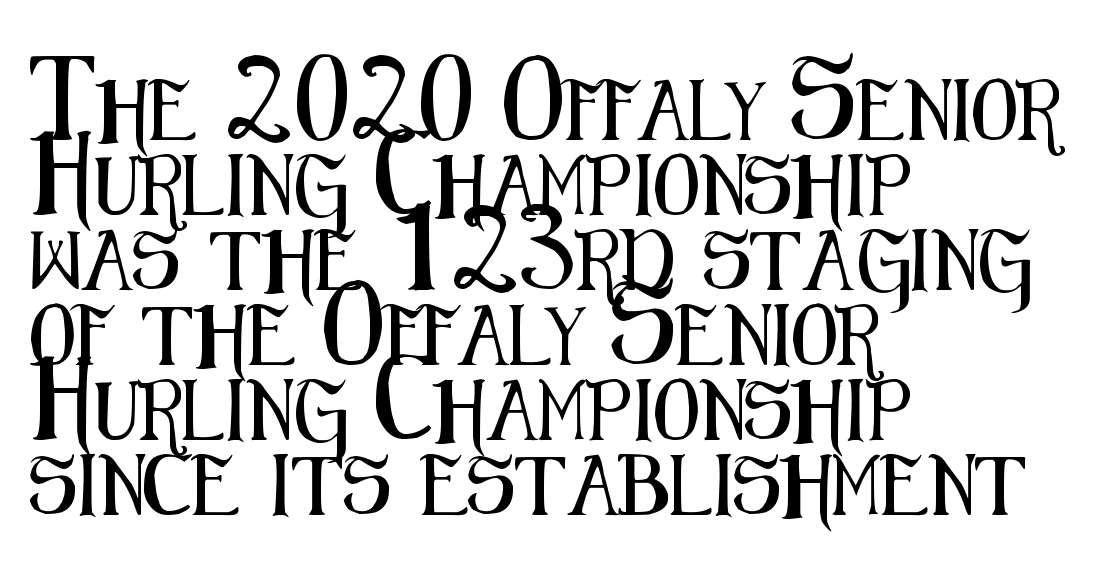
Q: Is the text italic (slanted)? A: No, it is upright.
Q: Is the text underlined? A: No.
Q: How is the paragraph aligned? A: Left-aligned.
Q: Is the spacing between letters normal or unusually wide? A: Normal.
Q: Is the spacing between lines tight, normal or loose? A: Normal.
Q: Width (condensed, normal, or wide)? A: Condensed.
Q: Stroke contrast? A: Medium.
Q: x-height? A: Medium.
Q: Monospaced? A: No.
